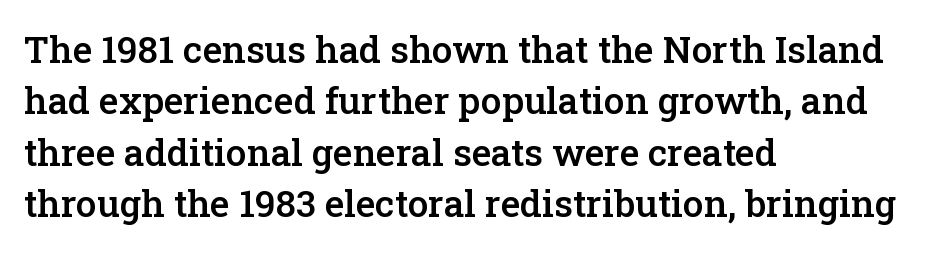
Weight: semibold (demi). Is the letter spacing exaggerated? No — it looks like the ordinary default. Underline: absent. The letters advance in unequal steps, a hallmark of proportional type. The typography opts for an upright posture over an oblique one.
